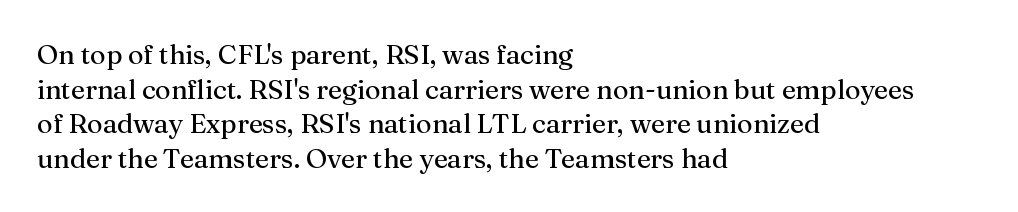
{"italic": "no", "bold": "no", "underline": "no", "align": "left", "line_spacing": "normal", "line_spacing_ratio": 1.28, "letter_spacing": "normal", "letter_spacing_em": 0.0, "glyph_px": 27}
